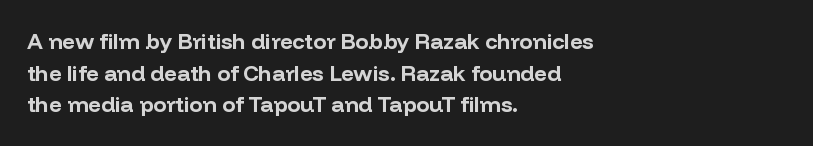
The image shows 22 px bold type, upright; set left-aligned, normal line spacing (1.44x), normal letter spacing, not underlined.
